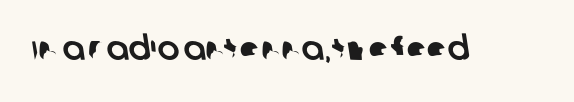
Only glyphs here, with clear space below each row. Letter spacing: default. Letterform terminals end flat and unadorned throughout the passage. These lines are rendered in a variable-pitch font.
